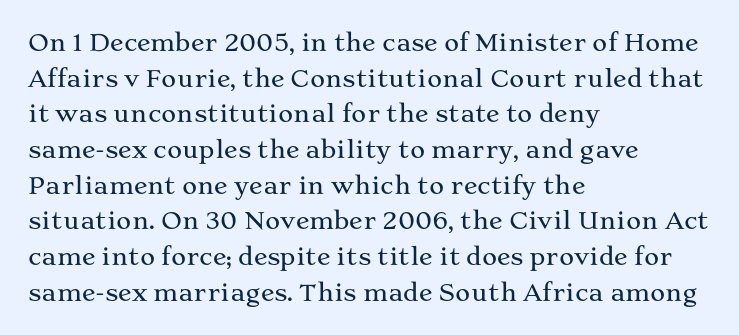
The image shows 23 px text type, upright; set left-aligned, normal line spacing (1.55x), normal letter spacing, not underlined.
